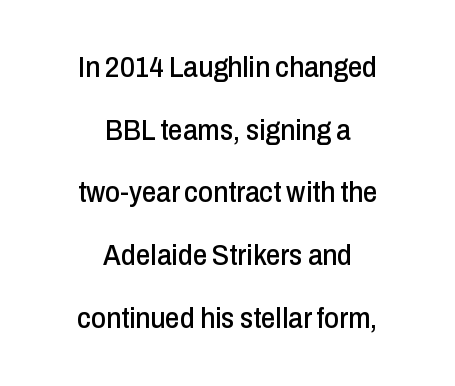
Airy leading. Leftover space on each line is divided equally before and after the words. Look at the tracking — it's just the regular setting, nothing added. Italic? Not at all — the glyphs are vertical. Decoration check: the copy has no underline. A typesetter would label this face a sans.
